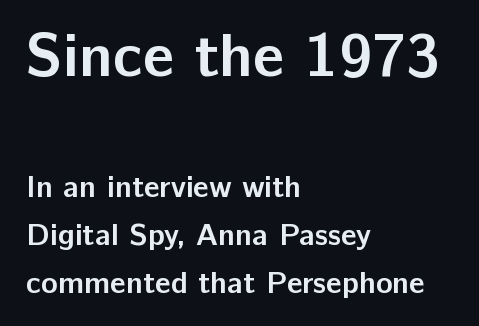
The image shows 62 px semibold sans-serif type, upright; set left-aligned, normal line spacing (1.55x), normal letter spacing, not underlined; the first (top) block is 2.0x larger; low stroke contrast and a medium x-height.
